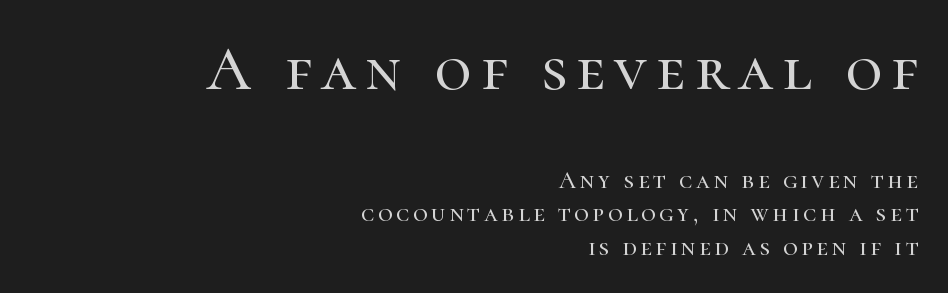
Q: Is the text italic (slanted)? A: No, it is upright.
Q: Is the typeface a serif or a sans-serif typeface? A: Serif.
Q: Is the text underlined? A: No.
Q: How is the paragraph aligned? A: Right-aligned.
Q: Is the spacing between lines tight, normal or loose? A: Normal.
Q: Which block of text is set in a larger size, the first (top) or the second (bottom)? A: The first (top) one.
Q: Width (condensed, normal, or wide)? A: Normal.
Q: Stroke contrast? A: High.
Q: x-height? A: Medium.
Q: Monospaced? A: No.
